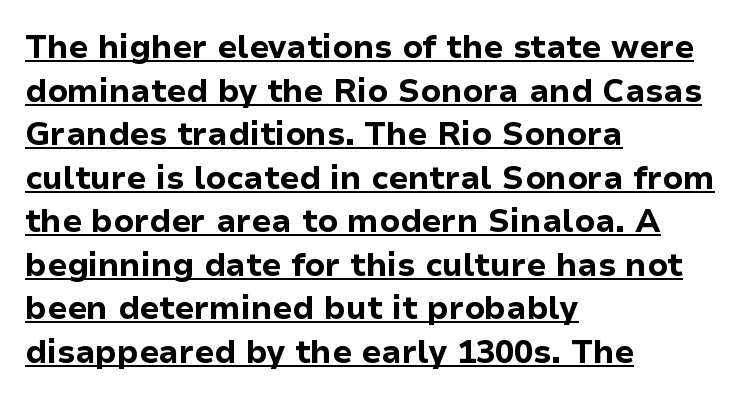
The image shows 32 px bold sans-serif type, upright; set left-aligned, normal line spacing (1.36x), normal letter spacing, underlined; low stroke contrast and a medium x-height.
